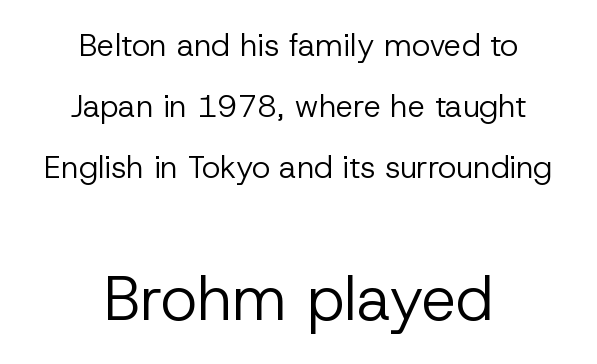
You can tell it's not italic because the verticals are truly vertical. The whitespace from short lines is split evenly between both sides. What kind of face is this? One without serifs — a sans. Is the stroke heavy? The answer is a plain regular-or-lighter. Each letter keeps its own natural width here, so spacing adapts to shape.
